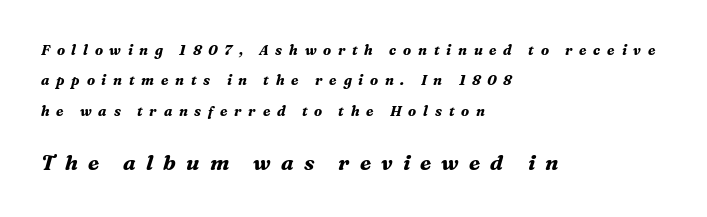
{"italic": "yes", "lean": "right", "slant_degrees": 16, "bold": "yes", "underline": "no", "align": "left", "line_spacing": "loose", "line_spacing_ratio": 2.17, "letter_spacing": "wide", "letter_spacing_em": 0.48, "larger_block": "second", "size_ratio": 1.5, "glyph_px": 21}
